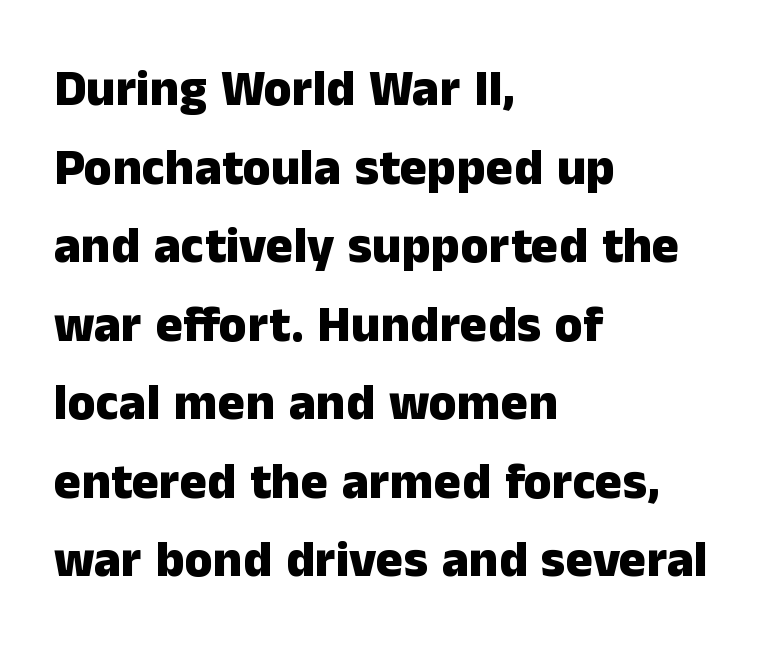
The image shows 51 px heavy sans-serif type, upright; set left-aligned, normal line spacing (1.54x), normal letter spacing, not underlined; low stroke contrast and a medium x-height.
